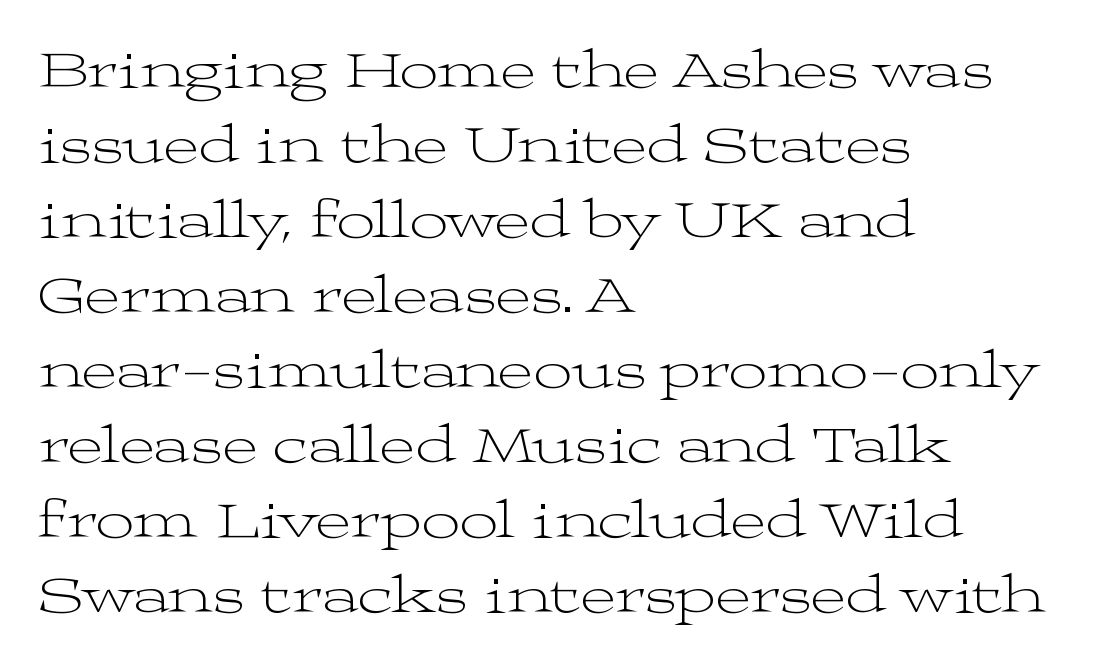
The image shows 54 px light, wide serif type, upright; set left-aligned, normal line spacing (1.39x), normal letter spacing, not underlined; medium stroke contrast and a medium x-height.
